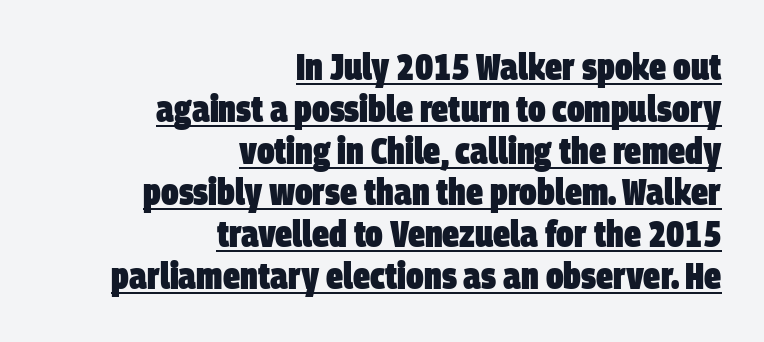
The image shows 38 px heavy, condensed sans-serif type; set right-aligned, tight line spacing (1.1x), normal letter spacing, underlined; low stroke contrast and a large x-height.
